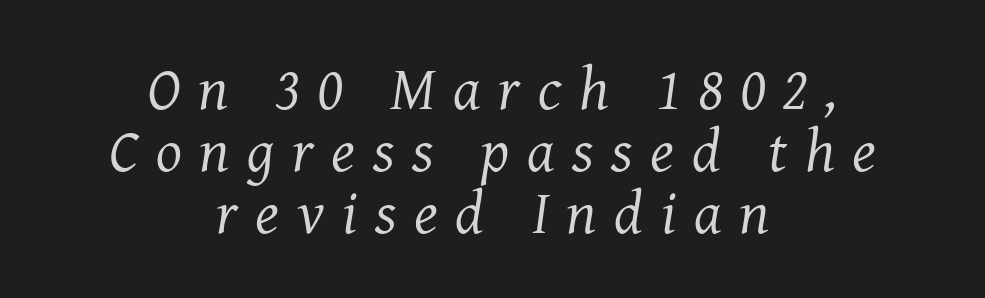
No chunkiness to these letters — they're not bold. This sample has the flowing, uneven cadence of proportional lettering. Notice how the stems are inclined rather than vertical — that's the hallmark of italics. The rag falls on both sides of this text block equally.
